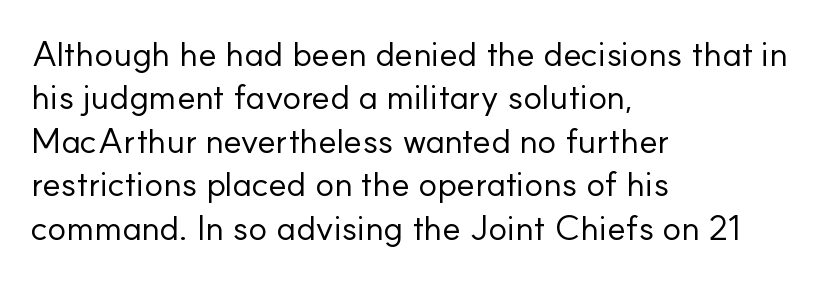
Stroke mass is kept to a normal reading level or below. The gap between lines stays unmarked. Proportional: the letters do not fall into vertical columns. Here the glyphs are tracked normally, forming tight word shapes. Layout note: lines flush left. Examine the stroke ends and you'll find no serifs.
